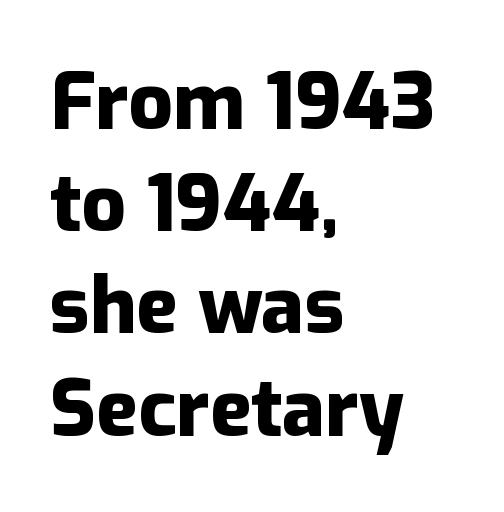
The image shows 78 px heavy sans-serif type, upright; set left-aligned, normal line spacing (1.31x), normal letter spacing, not underlined; low stroke contrast and a medium x-height.
